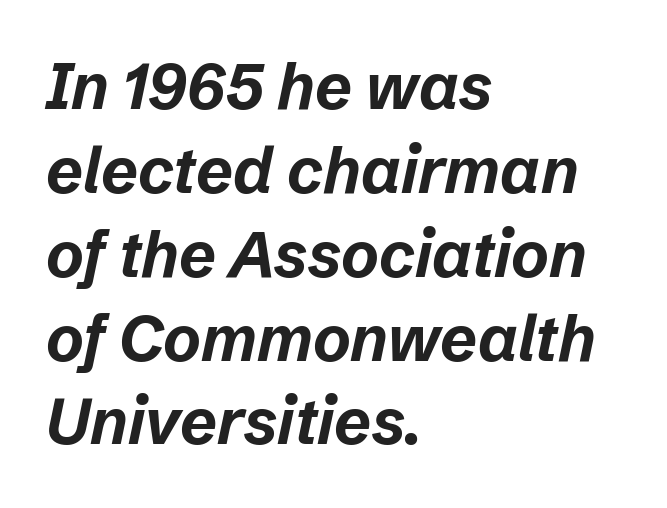
Q: Is the text bold? A: Yes.
Q: Is the text italic (slanted)? A: Yes, it leans right by about 12 degrees.
Q: Is the text underlined? A: No.
Q: How is the paragraph aligned? A: Left-aligned.
Q: Is the spacing between letters normal or unusually wide? A: Normal.
Q: Is the spacing between lines tight, normal or loose? A: Normal.
Q: Width (condensed, normal, or wide)? A: Normal.
Q: Stroke contrast? A: Low.
Q: x-height? A: Medium.
Q: Monospaced? A: No.
